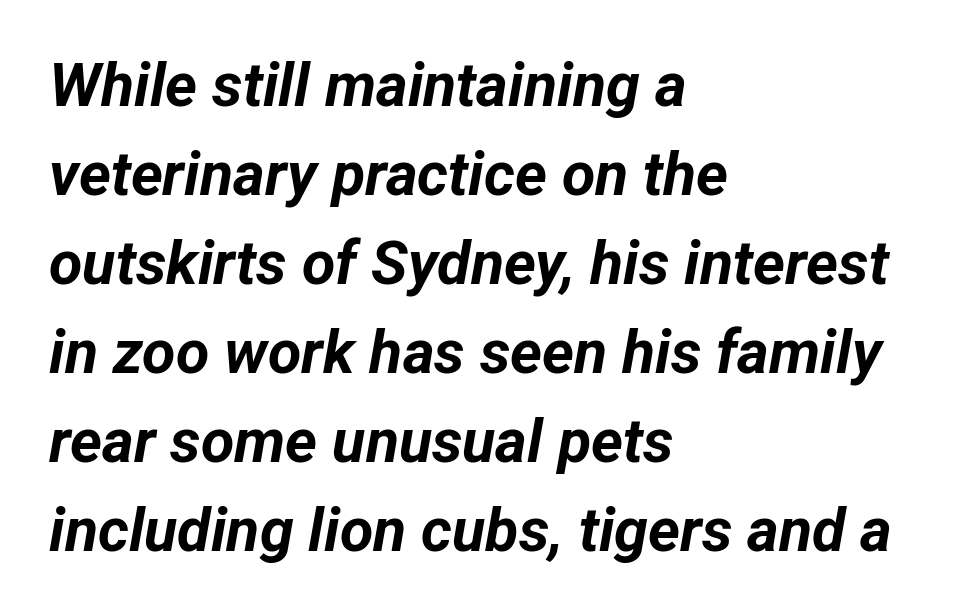
The image shows 61 px bold type, italic (leaning right); set left-aligned, normal line spacing (1.46x), normal letter spacing, not underlined; low stroke contrast and a medium x-height.
